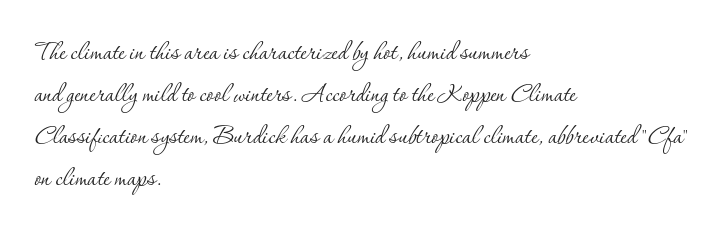
How would I describe the line gaps? Plain and ordinary. This sample has the flowing, uneven cadence of proportional lettering. Nobody drew a line under any word here. The letterforms sit at book weight or below.
